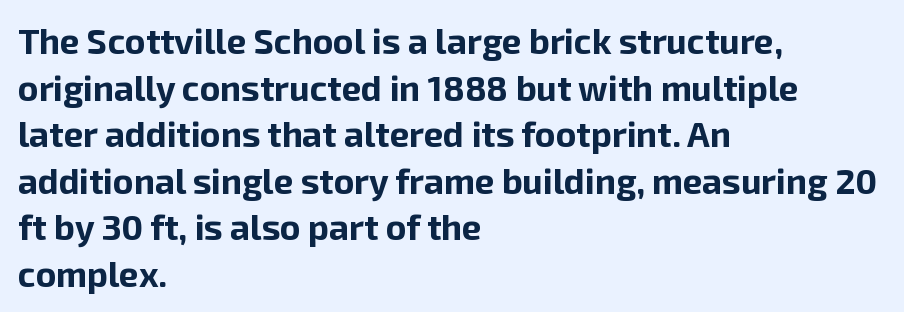
Do the characters align in a grid? No, the font is proportional. Every row of glyphs begins at an identical x-position on the left. The line-height multiplier appears to be the usual default. Descenders are the only things crossing below the line. Students, this is bold: see how much ink each stroke carries. In terms of posture, this sample is upright.
